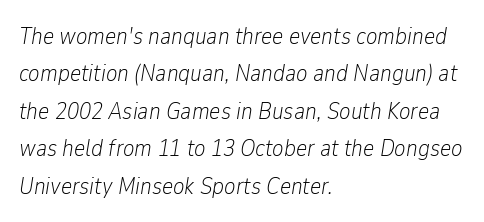
{"italic": "yes", "lean": "right", "slant_degrees": 9, "bold": "no", "underline": "no", "align": "left", "line_spacing": "normal", "line_spacing_ratio": 1.56, "letter_spacing": "normal", "letter_spacing_em": 0.0, "glyph_px": 24}
